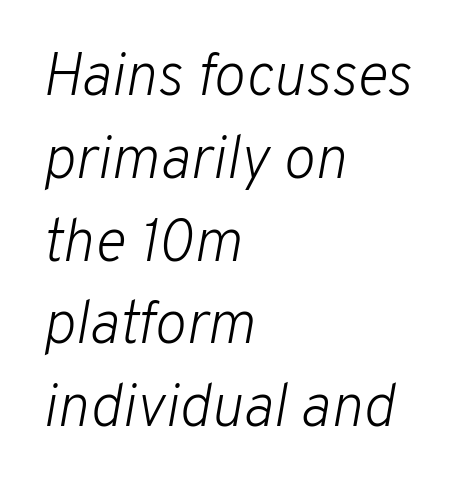
The space between consecutive lines is moderate. The area under the type is left untouched. Every character sits at an angle, as italics do. Each letter keeps its own natural width here, so spacing adapts to shape. Honestly, the letter spacing is just normal — you wouldn't notice it.
